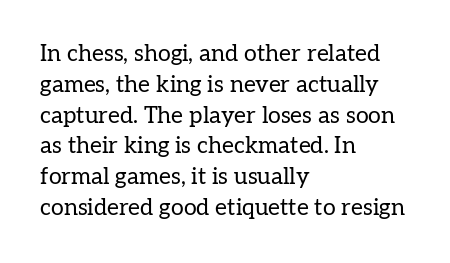
Descenders are the only things crossing below the line. The font sits on the lighter half of the weight spectrum, regular included. Does the copy run flush right? No — it runs flush left. Vertically, the passage feels balanced, rows spaced as you'd expect.
